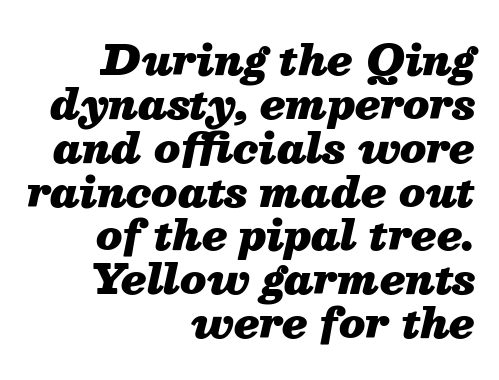
The image shows 41 px heavy type, italic (leaning right); set right-aligned, tight line spacing (1.07x), normal letter spacing, not underlined; medium stroke contrast and a medium x-height.
